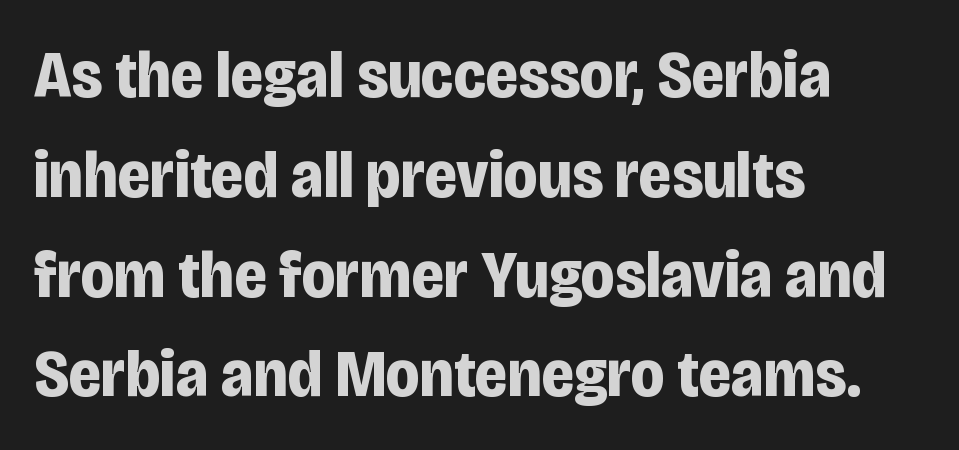
Q: Is the text bold? A: Yes.
Q: Is the text italic (slanted)? A: No, it is upright.
Q: Is the typeface a serif or a sans-serif typeface? A: Sans-serif.
Q: Is the text underlined? A: No.
Q: How is the paragraph aligned? A: Left-aligned.
Q: Is the spacing between letters normal or unusually wide? A: Normal.
Q: Is the spacing between lines tight, normal or loose? A: Normal.
Q: Width (condensed, normal, or wide)? A: Condensed.
Q: Stroke contrast? A: Low.
Q: x-height? A: Large.
Q: Monospaced? A: No.
